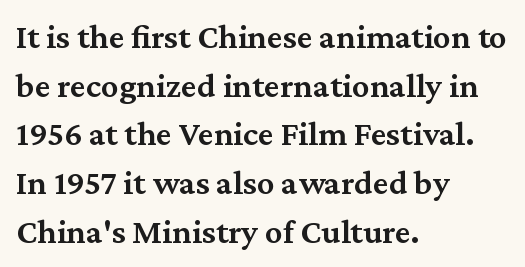
The image shows 35 px semibold serif type, upright; set left-aligned, normal line spacing (1.39x), normal letter spacing, not underlined; medium stroke contrast and a medium x-height.
